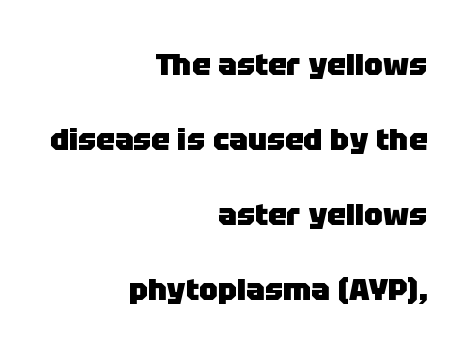
The letters advance in unequal steps, a hallmark of proportional type. There is no visible air inserted between adjacent glyphs. The foot of each line stays bare and open. Honestly, the rows look like they've been pulled way apart. Weight check: bold — yes, fully.
